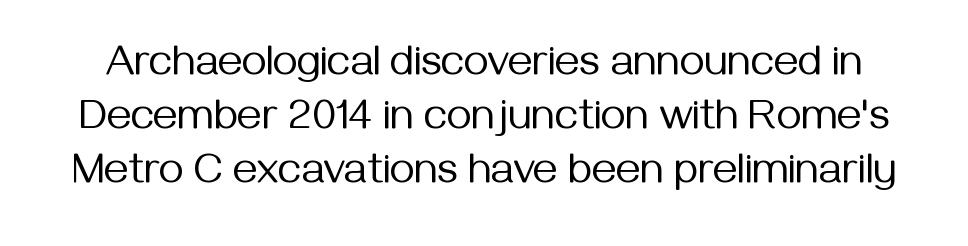
{"serif": "no", "italic": "no", "bold": "no", "weight": "regular", "width": "normal", "stroke_contrast": "medium", "x_height": "medium", "monospaced": "no", "underline": "no", "line_spacing": "normal", "line_spacing_ratio": 1.26, "letter_spacing": "normal", "letter_spacing_em": 0.0, "glyph_px": 43}
